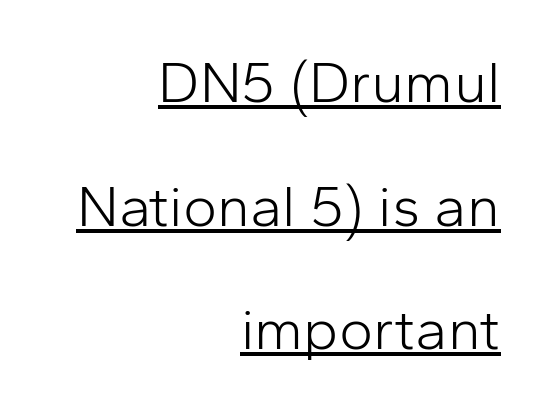
Q: Is the text bold? A: No.
Q: Is the text italic (slanted)? A: No, it is upright.
Q: Is the typeface a serif or a sans-serif typeface? A: Sans-serif.
Q: Is the text underlined? A: Yes.
Q: How is the paragraph aligned? A: Right-aligned.
Q: Is the spacing between letters normal or unusually wide? A: Normal.
Q: Is the spacing between lines tight, normal or loose? A: Loose.
Q: Width (condensed, normal, or wide)? A: Normal.
Q: Stroke contrast? A: Low.
Q: x-height? A: Medium.
Q: Monospaced? A: No.
